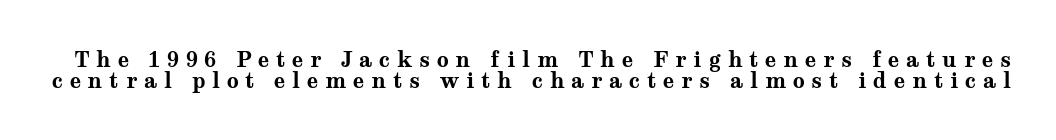
{"italic": "no", "bold": "yes", "underline": "no", "line_spacing": "tight", "line_spacing_ratio": 1.0, "letter_spacing": "wide", "letter_spacing_em": 0.32, "glyph_px": 21}
